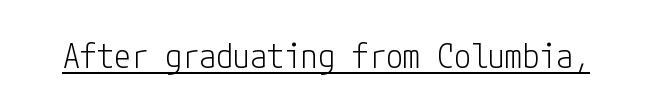
The image shows 34 px light, condensed sans-serif type, upright; set normal letter spacing, underlined; low stroke contrast and a medium x-height.
